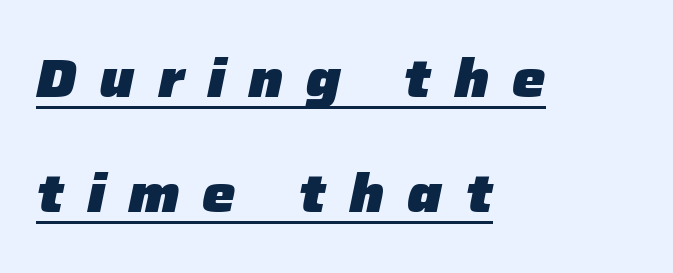
The image shows 53 px heavy type, italic (leaning right); set left-aligned, loose line spacing (2.17x), unusually wide letter spacing (+0.43 em), underlined; low stroke contrast and a medium x-height.
